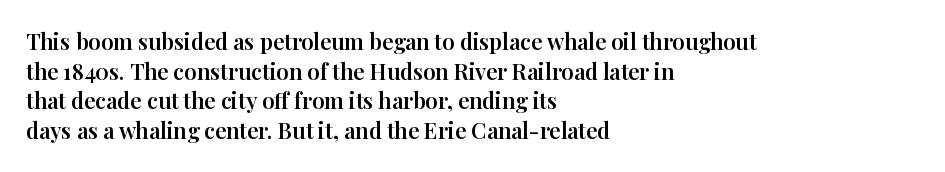
{"italic": "no", "underline": "no", "align": "left", "line_spacing": "normal", "line_spacing_ratio": 1.35, "letter_spacing": "normal", "letter_spacing_em": 0.0, "glyph_px": 22}
